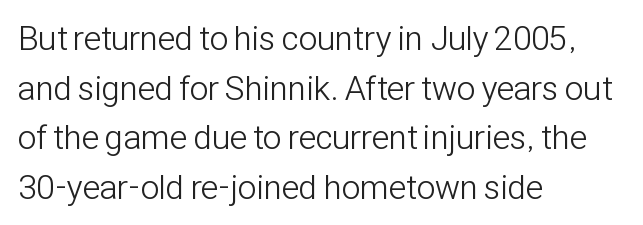
Left-aligned paragraph, ragged on the right. The cut favours lightness, reaching ordinary text weight at its darkest. Is this a sans? Yes — the strokes have no serifs. Posture: straight, roman, zero tilt. If you measured baseline to baseline, you'd find a middling distance. The baseline area is clear.
